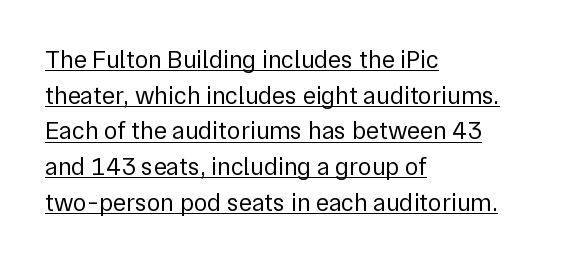
{"italic": "no", "bold": "no", "underline": "yes", "align": "left", "line_spacing": "normal", "line_spacing_ratio": 1.43, "letter_spacing": "normal", "letter_spacing_em": 0.0, "glyph_px": 25}
